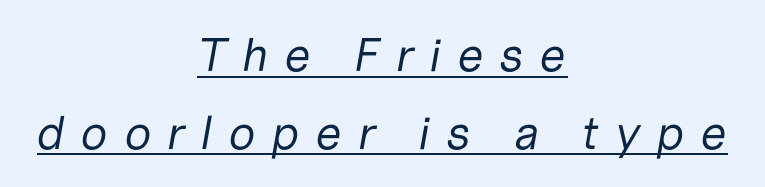
Q: Is the text bold? A: No.
Q: Is the text italic (slanted)? A: Yes, it leans right by about 10 degrees.
Q: Is the text underlined? A: Yes.
Q: How is the paragraph aligned? A: Centered.
Q: Is the spacing between letters normal or unusually wide? A: Unusually wide.
Q: Is the spacing between lines tight, normal or loose? A: Normal.
Q: Width (condensed, normal, or wide)? A: Normal.
Q: Stroke contrast? A: Low.
Q: x-height? A: Medium.
Q: Monospaced? A: No.
